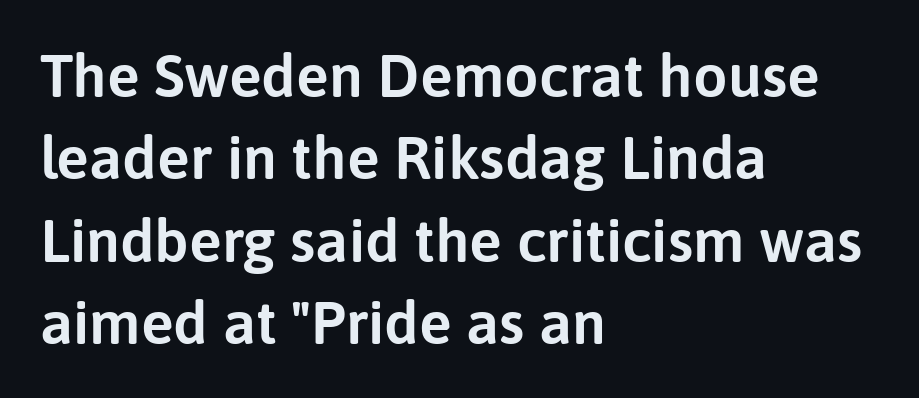
The line texture is even and compact thanks to regular tracking. Spacing verdict: proportional, widths tailored to each character. Short and long lines alike share a common starting point at left. Nope, not italic — everything's standing straight. This sample uses a sans-serif face.
